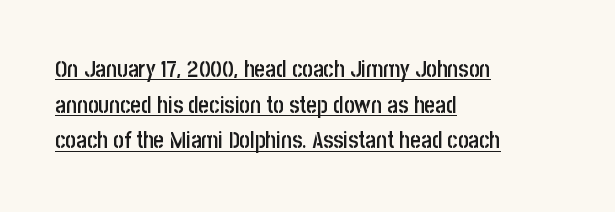
The image shows 23 px text type, upright; set left-aligned, normal line spacing (1.55x), normal letter spacing, underlined.
